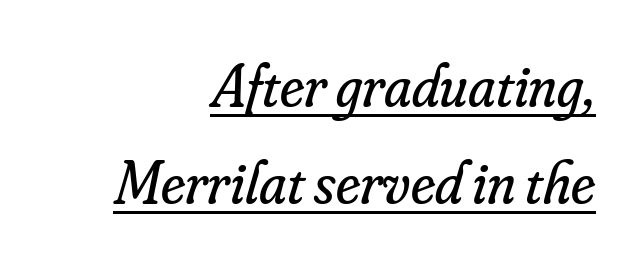
{"serif": "yes", "italic": "yes", "lean": "right", "slant_degrees": 16, "bold": "no", "weight": "regular", "width": "normal", "stroke_contrast": "low", "x_height": "small", "monospaced": "no", "underline": "yes", "align": "right", "line_spacing": "normal", "line_spacing_ratio": 1.61, "letter_spacing": "normal", "letter_spacing_em": 0.0, "glyph_px": 60}
